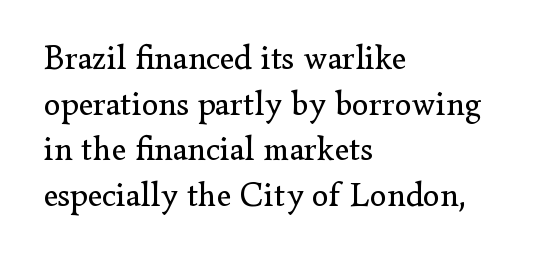
{"serif": "yes", "italic": "no", "bold": "no", "weight": "regular", "width": "normal", "stroke_contrast": "low", "x_height": "small", "monospaced": "no", "underline": "no", "align": "left", "line_spacing": "normal", "line_spacing_ratio": 1.34, "letter_spacing": "normal", "letter_spacing_em": 0.0, "glyph_px": 34}
